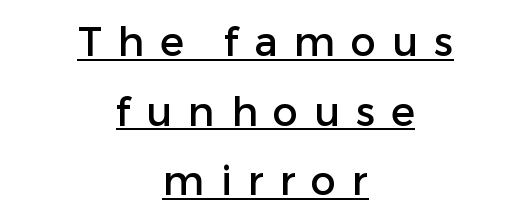
{"serif": "no", "italic": "no", "width": "normal", "stroke_contrast": "low", "x_height": "medium", "monospaced": "no", "underline": "yes", "align": "center", "line_spacing_ratio": 1.74, "letter_spacing": "wide", "letter_spacing_em": 0.4, "glyph_px": 40}
